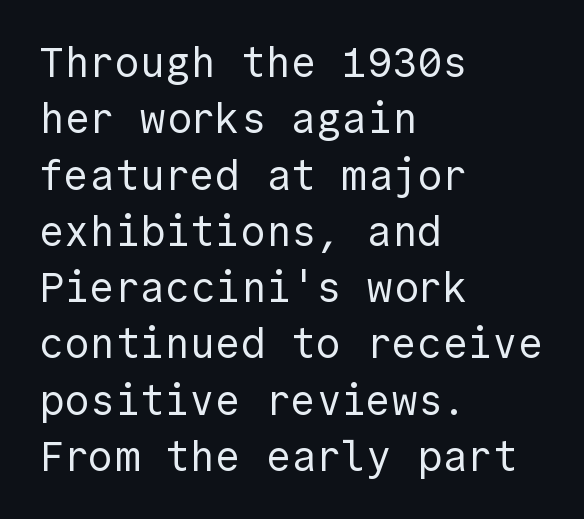
Q: Is the text bold? A: No.
Q: Is the text italic (slanted)? A: No, it is upright.
Q: Is the typeface a serif or a sans-serif typeface? A: Sans-serif.
Q: Is the text underlined? A: No.
Q: How is the paragraph aligned? A: Left-aligned.
Q: Is the spacing between letters normal or unusually wide? A: Normal.
Q: Is the spacing between lines tight, normal or loose? A: Normal.
Q: Width (condensed, normal, or wide)? A: Normal.
Q: x-height? A: Medium.
